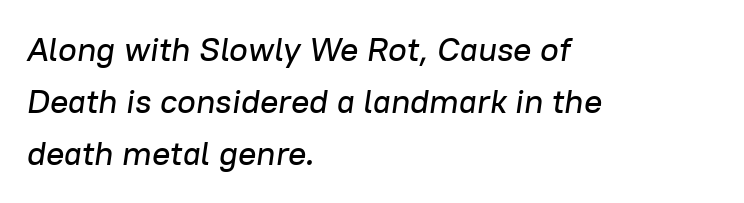
{"italic": "yes", "lean": "right", "slant_degrees": 8, "width": "normal", "stroke_contrast": "low", "x_height": "medium", "monospaced": "no", "underline": "no", "align": "left", "line_spacing": "normal", "line_spacing_ratio": 1.53, "letter_spacing": "normal", "letter_spacing_em": 0.0, "glyph_px": 34}
